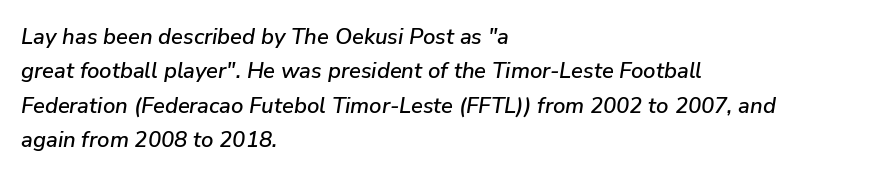
The image shows 22 px text type, italic (leaning right); set left-aligned, normal line spacing (1.56x), normal letter spacing, not underlined.
